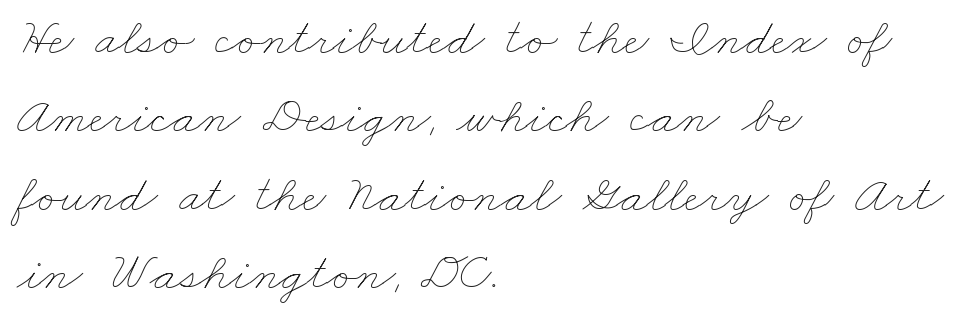
No word sits above an underline. Each new line begins a customary step beneath the previous one. Characters follow at the spacing the type designer built in. Does the copy run flush right? No — it runs flush left.
